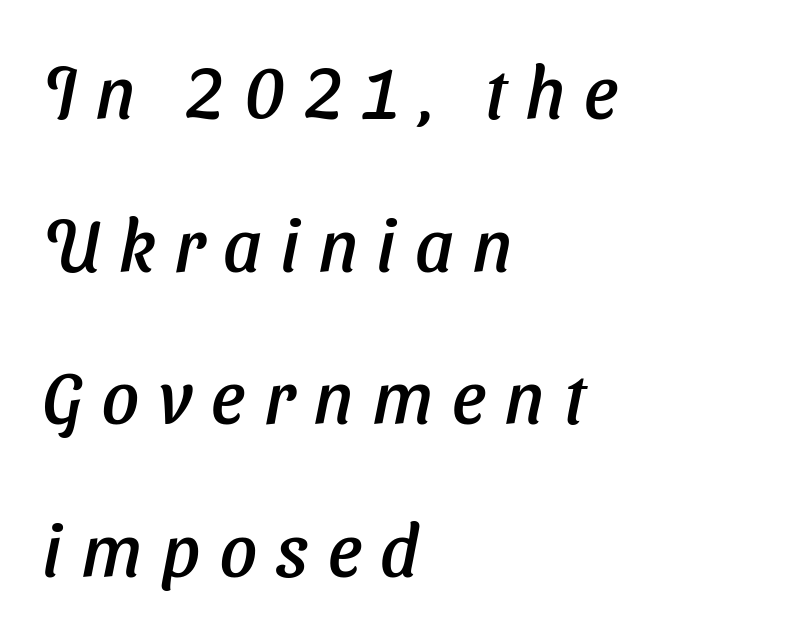
{"italic": "yes", "lean": "right", "slant_degrees": 11, "width": "normal", "stroke_contrast": "low", "x_height": "medium", "monospaced": "no", "underline": "no", "align": "left", "line_spacing": "loose", "line_spacing_ratio": 2.09, "letter_spacing": "wide", "letter_spacing_em": 0.26, "glyph_px": 73}
